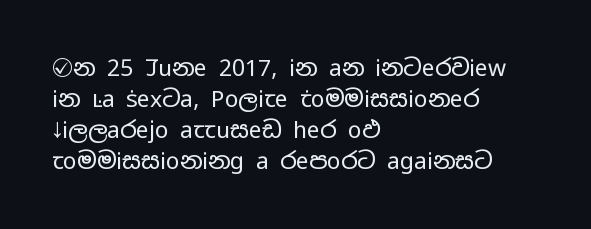
{"italic": "no", "bold": "no", "underline": "no", "align": "left", "line_spacing": "normal", "line_spacing_ratio": 1.35, "letter_spacing": "normal", "letter_spacing_em": 0.0, "glyph_px": 23}
